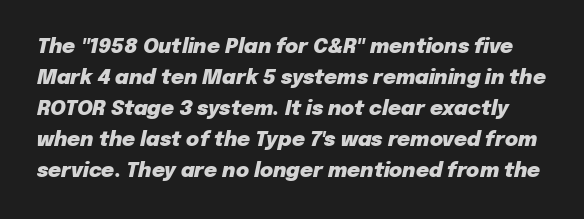
The image shows 20 px bold type, italic (leaning right); set normal line spacing (1.55x), normal letter spacing, not underlined.
